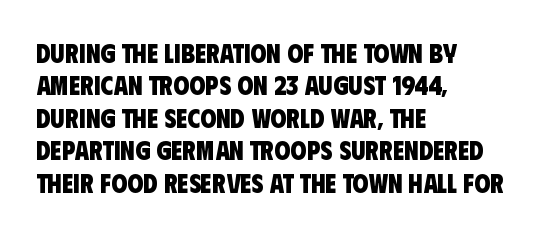
This sample keeps an unexceptional amount of space between lines. How heavy is the stroke? Heavy — this is a bold. Caption: multi-line text, flush left, ragged right. Observe the ordinary spacing: letters are neighbours, not strangers. Descender tails drop into unmarked territory.
